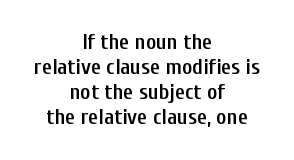
{"italic": "no", "bold": "semi", "underline": "no", "align": "center", "line_spacing": "tight", "line_spacing_ratio": 1.14, "letter_spacing": "normal", "letter_spacing_em": 0.0, "glyph_px": 22}
